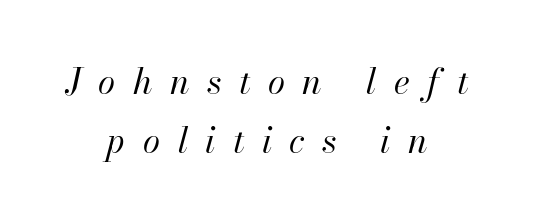
The letters are spread apart with noticeably loose tracking. The font's italic variant was chosen for this text. These glyphs show unthickened strokes, regular width or finer. The passage shown stacks its lines at a standard gap.
